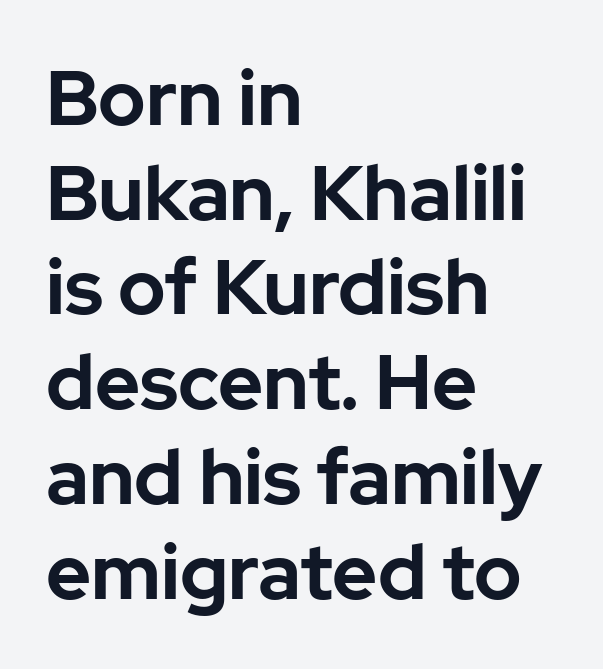
The image shows 77 px bold sans-serif type, upright; set left-aligned, line spacing 1.23x, normal letter spacing, not underlined; low stroke contrast and a medium x-height.
